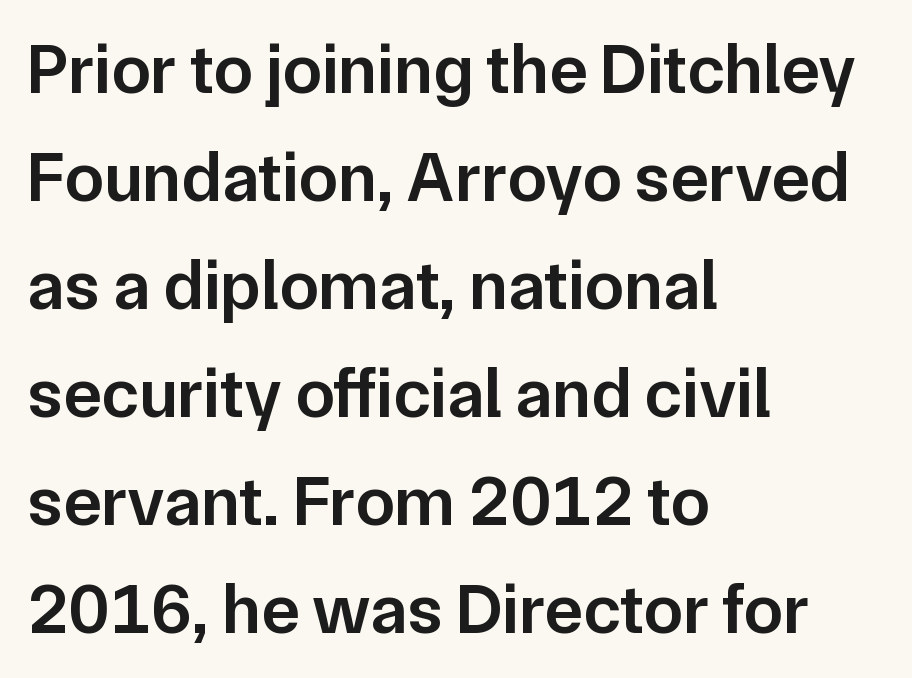
{"serif": "no", "italic": "no", "bold": "semi", "weight": "semibold", "width": "normal", "stroke_contrast": "low", "x_height": "medium", "monospaced": "no", "underline": "no", "align": "left", "line_spacing": "normal", "line_spacing_ratio": 1.52, "letter_spacing": "normal", "letter_spacing_em": 0.0, "glyph_px": 71}
